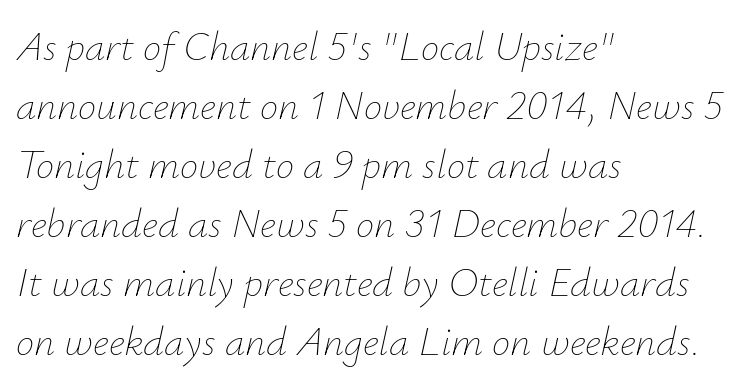
{"italic": "yes", "lean": "right", "slant_degrees": 12, "bold": "no", "weight": "thin", "width": "normal", "stroke_contrast": "low", "x_height": "small", "monospaced": "no", "underline": "no", "align": "left", "line_spacing": "normal", "line_spacing_ratio": 1.44, "letter_spacing": "normal", "letter_spacing_em": 0.0, "glyph_px": 41}
